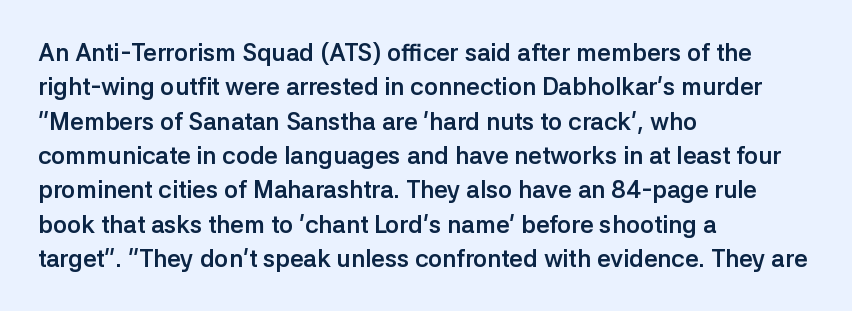
Q: Is the text bold? A: Yes.
Q: Is the text italic (slanted)? A: No, it is upright.
Q: Is the text underlined? A: No.
Q: How is the paragraph aligned? A: Left-aligned.
Q: Is the spacing between letters normal or unusually wide? A: Normal.
Q: Is the spacing between lines tight, normal or loose? A: Normal.
